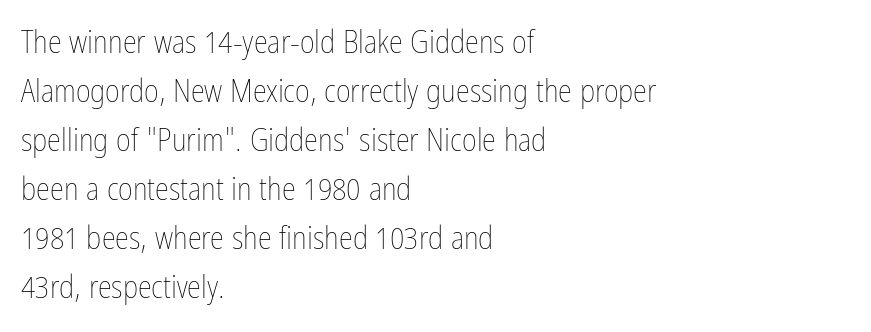
Summary of weight: not heavy and not bold. These lines are set flush left with a ragged right edge. The letters advance in unequal steps, a hallmark of proportional type. Has an underline been added? It has not. The letters stand upright; this is a roman face. Successive baselines arrive at the customary interval.
